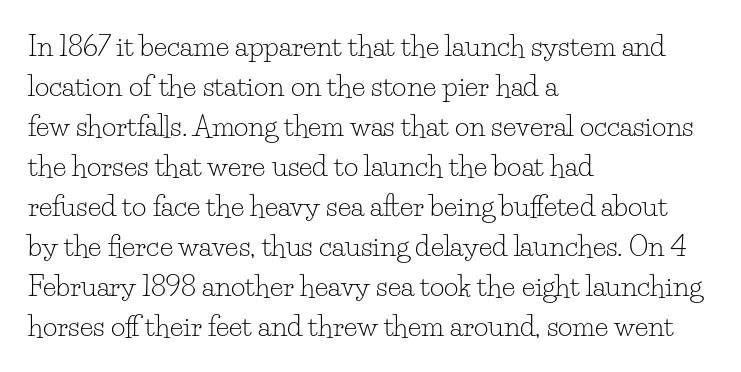
The image shows 28 px light serif type, upright; set left-aligned, normal line spacing (1.43x), normal letter spacing, not underlined; low stroke contrast and a small x-height.
